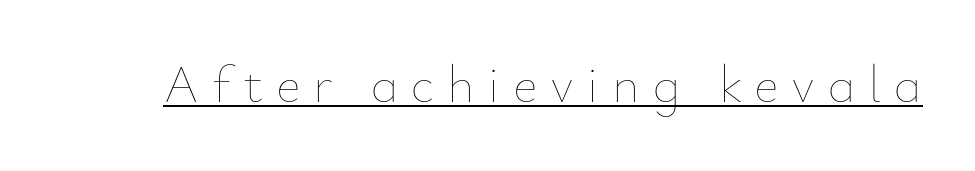
{"italic": "no", "bold": "no", "weight": "thin", "width": "normal", "stroke_contrast": "low", "x_height": "small", "monospaced": "no", "underline": "yes", "letter_spacing": "wide", "letter_spacing_em": 0.24, "glyph_px": 53}
